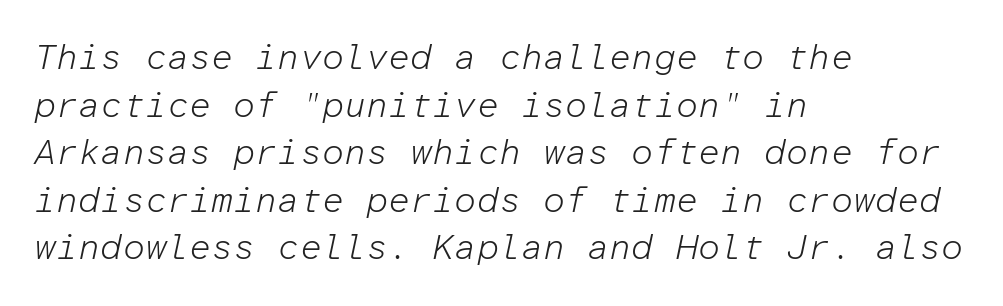
{"italic": "yes", "lean": "right", "slant_degrees": 12, "bold": "no", "weight": "light", "width": "normal", "stroke_contrast": "low", "x_height": "medium", "monospaced": "yes", "underline": "no", "align": "left", "line_spacing": "normal", "line_spacing_ratio": 1.36, "letter_spacing": "normal", "letter_spacing_em": 0.0, "glyph_px": 35}
